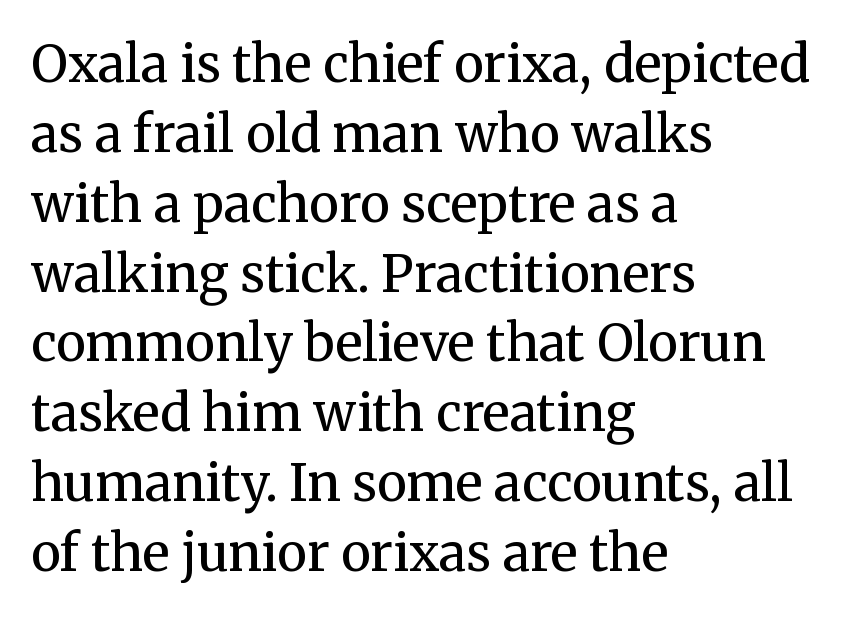
The image shows 51 px regular-weight serif type, upright; set left-aligned, normal line spacing (1.37x), normal letter spacing, not underlined; medium stroke contrast and a medium x-height.
